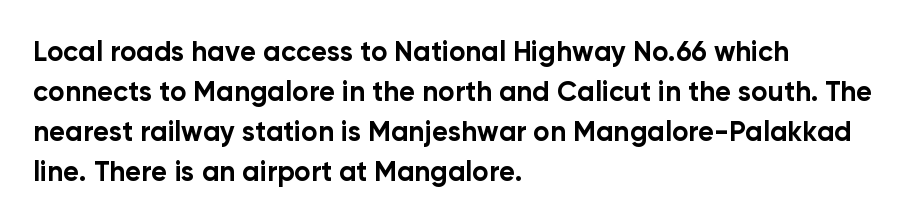
Q: Is the text bold? A: Yes.
Q: Is the text italic (slanted)? A: No, it is upright.
Q: Is the typeface a serif or a sans-serif typeface? A: Sans-serif.
Q: Is the text underlined? A: No.
Q: How is the paragraph aligned? A: Left-aligned.
Q: Is the spacing between letters normal or unusually wide? A: Normal.
Q: Is the spacing between lines tight, normal or loose? A: Normal.
Q: Width (condensed, normal, or wide)? A: Normal.
Q: Stroke contrast? A: Low.
Q: x-height? A: Medium.
Q: Monospaced? A: No.
